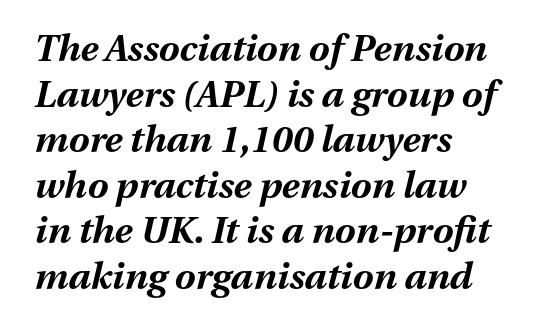
Thick stems and heavy bowls — unmistakably bold. Character widths vary here, with narrow letters taking less room than wide ones. Students, note that the glyphs here touch the page at normal intervals. Quick note: italic.
